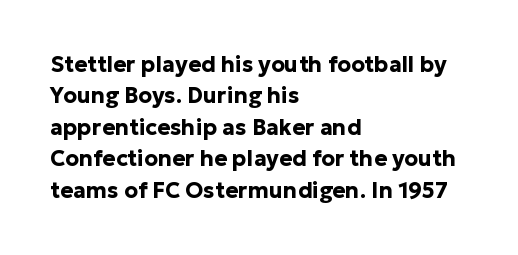
The image shows 22 px bold type, upright; set left-aligned, normal line spacing (1.43x), normal letter spacing, not underlined.
